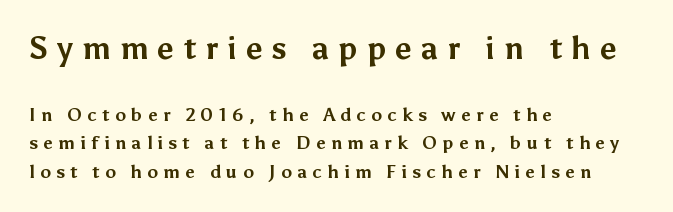
{"serif": "no", "italic": "no", "bold": "yes", "weight": "bold", "width": "normal", "stroke_contrast": "medium", "x_height": "medium", "monospaced": "no", "underline": "no", "align": "left", "line_spacing": "normal", "line_spacing_ratio": 1.58, "letter_spacing": "wide", "letter_spacing_em": 0.29, "larger_block": "first", "size_ratio": 1.72, "glyph_px": 31}
